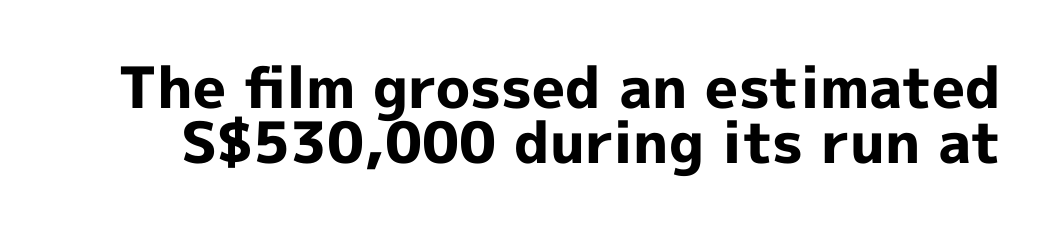
{"serif": "no", "italic": "no", "bold": "yes", "weight": "bold", "width": "normal", "x_height": "medium", "monospaced": "no", "underline": "no", "line_spacing": "tight", "line_spacing_ratio": 0.97, "letter_spacing": "normal", "letter_spacing_em": 0.0, "glyph_px": 57}
